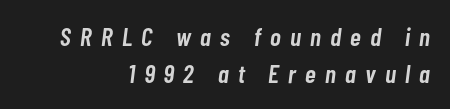
{"italic": "yes", "lean": "right", "slant_degrees": 7, "bold": "semi", "underline": "no", "align": "right", "line_spacing": "normal", "line_spacing_ratio": 1.41, "letter_spacing": "wide", "letter_spacing_em": 0.36, "glyph_px": 26}
